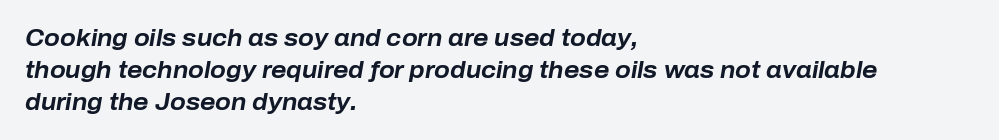
Q: Is the text bold? A: Yes.
Q: Is the text italic (slanted)? A: Yes, it leans right by about 10 degrees.
Q: Is the text underlined? A: No.
Q: How is the paragraph aligned? A: Left-aligned.
Q: Is the spacing between letters normal or unusually wide? A: Normal.
Q: Is the spacing between lines tight, normal or loose? A: Normal.
